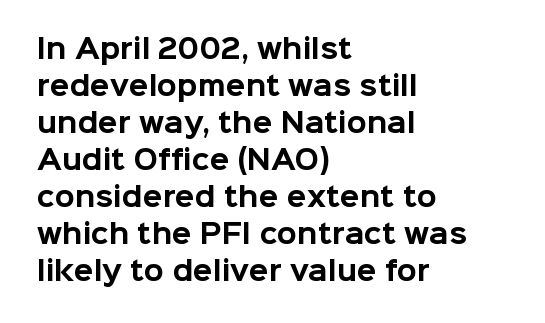
The image shows 26 px bold type, upright; set left-aligned, normal line spacing (1.42x), normal letter spacing, not underlined.
